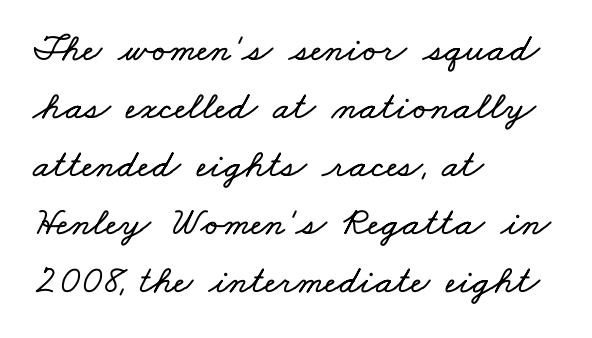
{"width": "wide", "stroke_contrast": "low", "x_height": "small", "monospaced": "no", "underline": "no", "align": "left", "line_spacing": "normal", "line_spacing_ratio": 1.45, "letter_spacing": "normal", "letter_spacing_em": 0.0, "glyph_px": 40}
